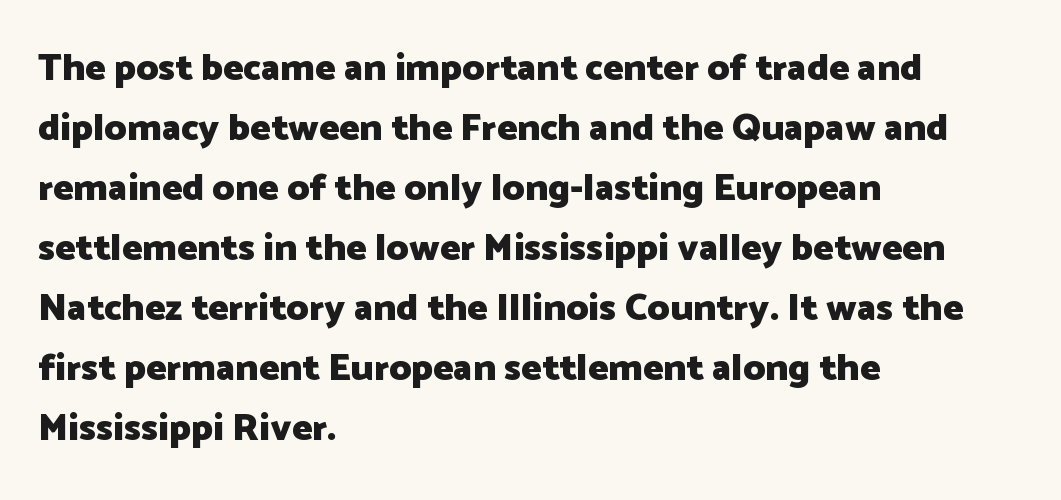
The gap between lines stays unmarked. The ragged edge is on the right, which tells us the setting is flush left. Think of a printed novel: that variable character pitch is what you see here. The designer went with a sans here, leaving each stem footless.
